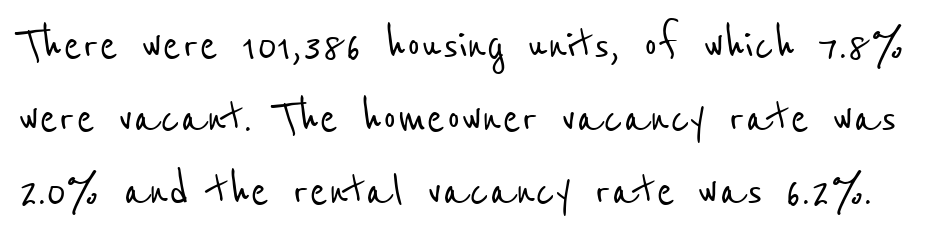
{"serif": "no", "width": "condensed", "stroke_contrast": "low", "x_height": "medium", "monospaced": "no", "underline": "no", "line_spacing": "normal", "line_spacing_ratio": 1.33, "letter_spacing": "normal", "letter_spacing_em": 0.0, "glyph_px": 55}
